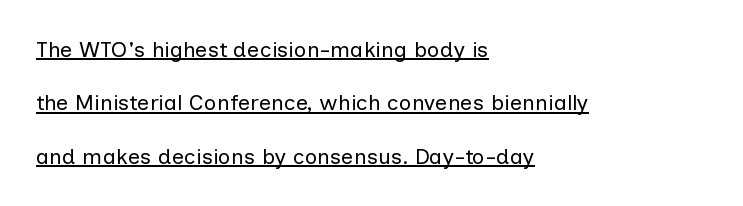
{"italic": "no", "bold": "no", "underline": "yes", "align": "left", "line_spacing": "loose", "line_spacing_ratio": 2.43, "letter_spacing": "normal", "letter_spacing_em": 0.0, "glyph_px": 22}
